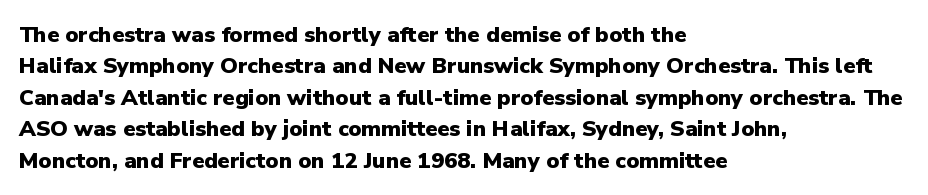
Q: Is the text bold? A: Yes.
Q: Is the text italic (slanted)? A: No, it is upright.
Q: Is the text underlined? A: No.
Q: How is the paragraph aligned? A: Left-aligned.
Q: Is the spacing between letters normal or unusually wide? A: Normal.
Q: Is the spacing between lines tight, normal or loose? A: Normal.
